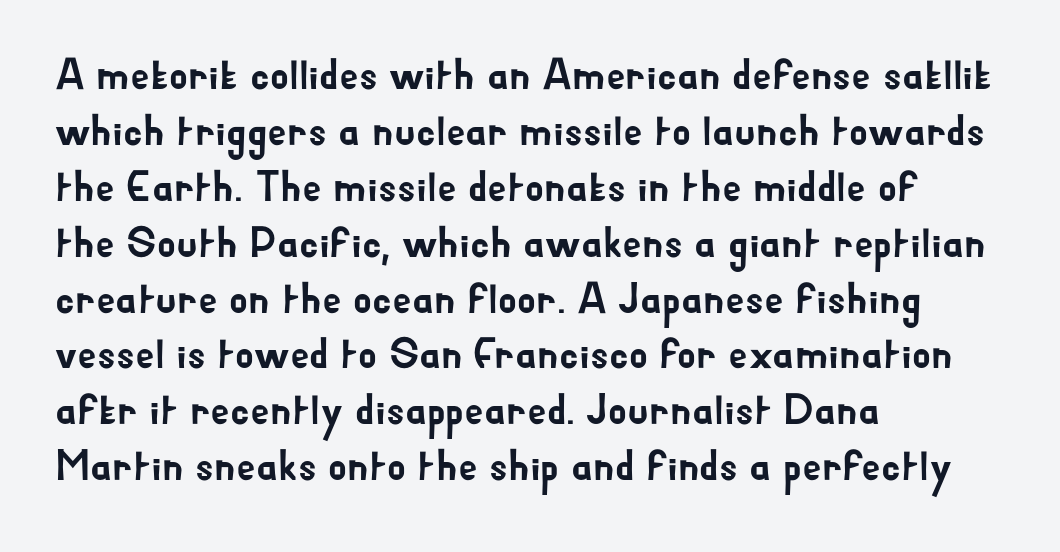
Compared with typical paragraphs, the rows here are spaced about the same. Here the glyphs are tracked normally, forming tight word shapes. Proportional: the letters do not fall into vertical columns. Compared with a centered layout, this one pins lines to the left instead. The zone under the glyphs is completely vacant. If you drew a line through each stem, it would be perfectly vertical.
